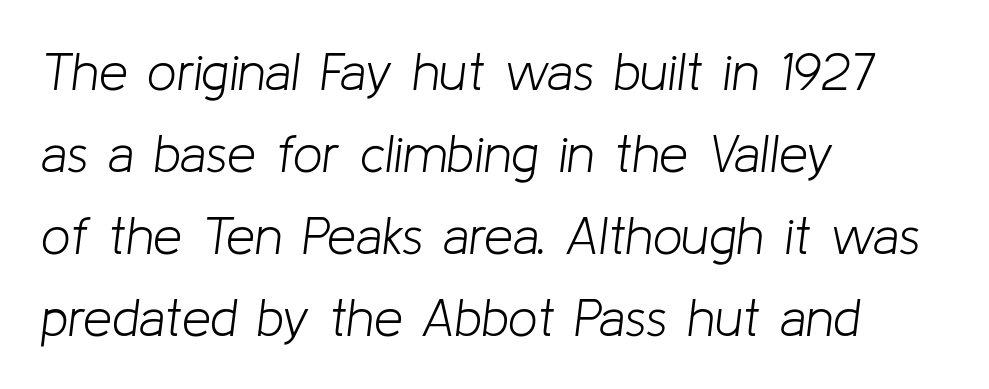
The passage shown leans; its letterforms are oblique. A normal amount of white space separates one row of letters from the next. The strokes are not fattened; the text isn't bold. Layout note: lines flush left. Is this a fixed-width face? No — the glyphs have proportional, varying widths. Any mark beneath the type? The region is blank.
